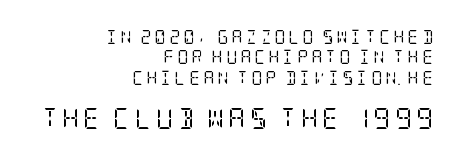
Q: Is the text bold? A: No.
Q: Is the text italic (slanted)? A: No, it is upright.
Q: Is the text underlined? A: No.
Q: How is the paragraph aligned? A: Right-aligned.
Q: Is the spacing between letters normal or unusually wide? A: Unusually wide.
Q: Is the spacing between lines tight, normal or loose? A: Normal.
Q: Which block of text is set in a larger size, the first (top) or the second (bottom)? A: The second (bottom) one.
